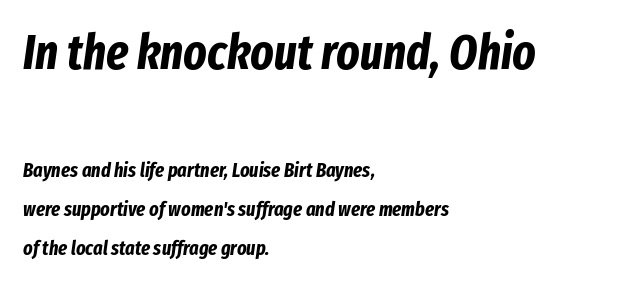
The specimen omits any rule beneath the text block's lines. Reading top to bottom, the characters get smaller at the block break. Slanted lettering throughout. Each new line begins a long way beneath the previous one. Is this a fixed-width face? No — the glyphs have proportional, varying widths.
